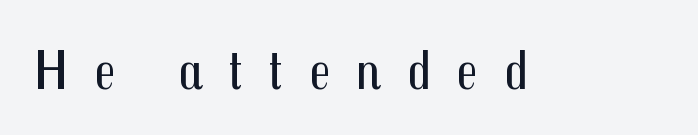
Grotesque or geometric, the face here clearly has no serifs. Descenders are the only things crossing below the line. Each word looks stretched out because of the extra space between its letters. The letters advance in unequal steps, a hallmark of proportional type. These lines were composed using upright roman letters. The font is comparable to plain body text, perhaps lighter.
